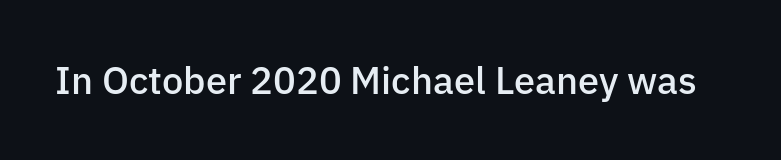
Q: Is the text bold? A: Semi-bold.
Q: Is the text italic (slanted)? A: No, it is upright.
Q: Is the typeface a serif or a sans-serif typeface? A: Sans-serif.
Q: Is the text underlined? A: No.
Q: Is the spacing between letters normal or unusually wide? A: Normal.
Q: Width (condensed, normal, or wide)? A: Normal.
Q: Stroke contrast? A: Low.
Q: x-height? A: Medium.
Q: Monospaced? A: No.
